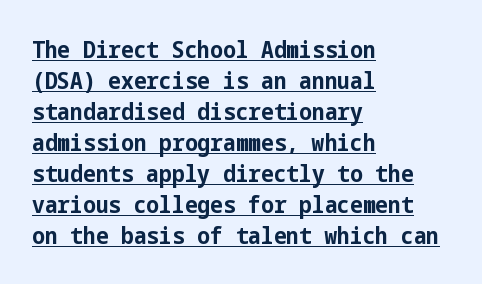
The image shows 24 px bold type, upright; set left-aligned, normal line spacing (1.29x), normal letter spacing, underlined.
